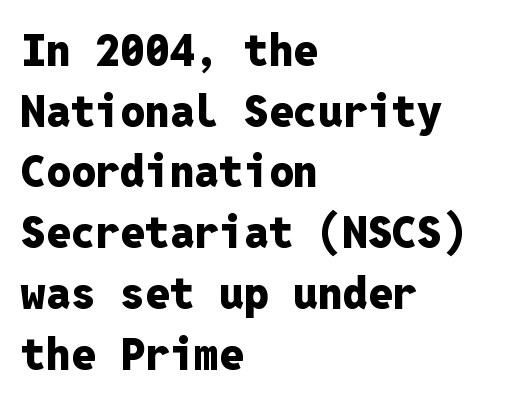
{"serif": "no", "italic": "no", "bold": "yes", "weight": "heavy", "width": "normal", "stroke_contrast": "low", "x_height": "medium", "monospaced": "yes", "underline": "no", "align": "left", "line_spacing": "normal", "line_spacing_ratio": 1.38, "letter_spacing": "normal", "letter_spacing_em": 0.0, "glyph_px": 44}
